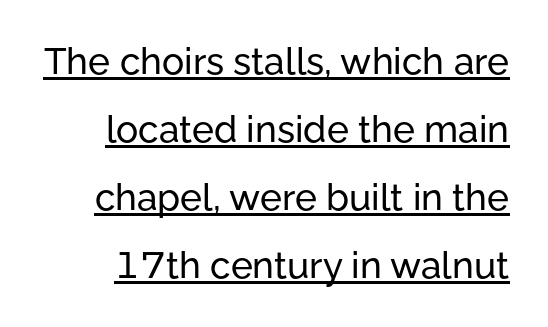
Q: Is the text italic (slanted)? A: No, it is upright.
Q: Is the typeface a serif or a sans-serif typeface? A: Sans-serif.
Q: Is the text underlined? A: Yes.
Q: Is the spacing between letters normal or unusually wide? A: Normal.
Q: Width (condensed, normal, or wide)? A: Normal.
Q: Stroke contrast? A: Low.
Q: x-height? A: Medium.
Q: Monospaced? A: No.
